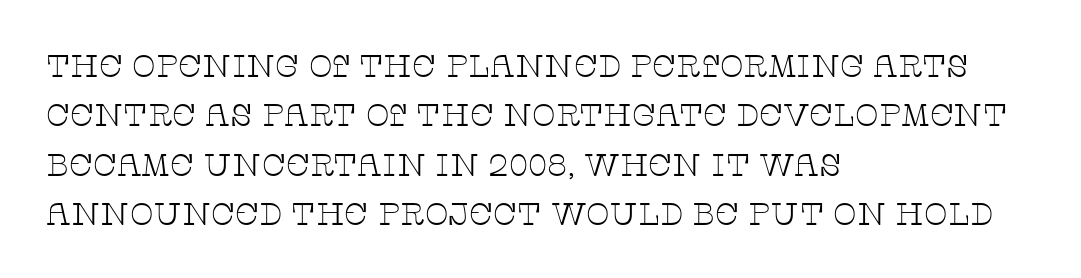
Q: Is the text bold? A: No.
Q: Is the text italic (slanted)? A: No, it is upright.
Q: Is the typeface a serif or a sans-serif typeface? A: Serif.
Q: Is the text underlined? A: No.
Q: How is the paragraph aligned? A: Left-aligned.
Q: Is the spacing between letters normal or unusually wide? A: Normal.
Q: Is the spacing between lines tight, normal or loose? A: Normal.
Q: Width (condensed, normal, or wide)? A: Wide.
Q: Stroke contrast? A: Low.
Q: x-height? A: Large.
Q: Monospaced? A: No.
